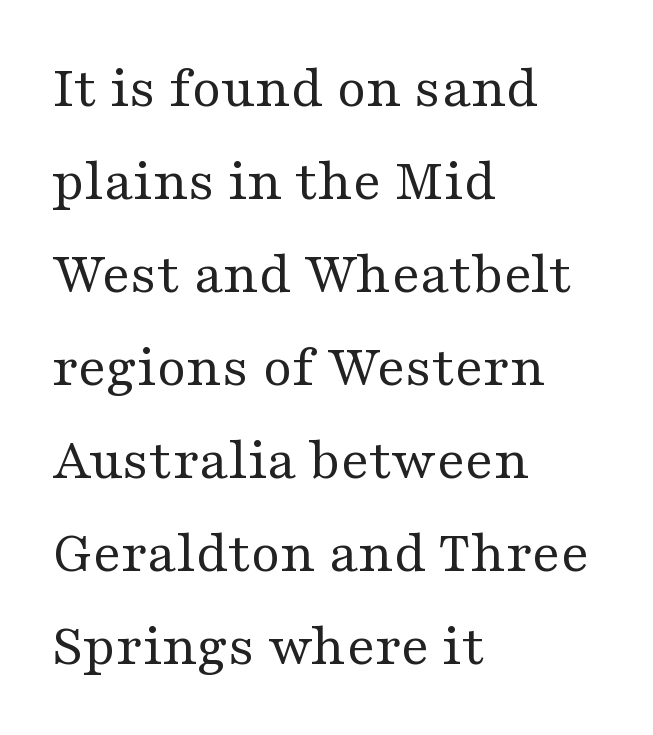
This rendering leaves character spacing at its baseline value. The space directly below the letters is spotless. Do the characters align in a grid? No, the font is proportional. Stems and bowls with no extra thickness — not bold.
